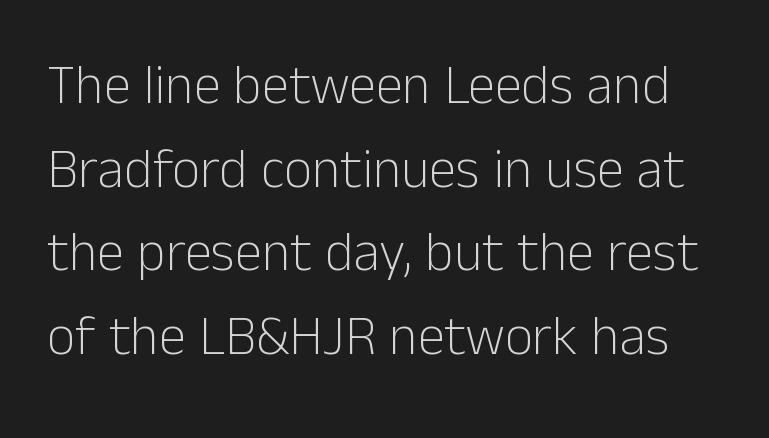
Summary of weight: not heavy and not bold. This rendering employs a face without finishing strokes, i.e., a sans-serif. Designer's note — italics off, roman on. Do the characters align in a grid? No, the font is proportional.
